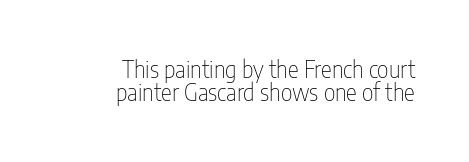
Q: Is the text bold? A: No.
Q: Is the text italic (slanted)? A: No, it is upright.
Q: Is the text underlined? A: No.
Q: How is the paragraph aligned? A: Right-aligned.
Q: Is the spacing between letters normal or unusually wide? A: Normal.
Q: Is the spacing between lines tight, normal or loose? A: Tight.
